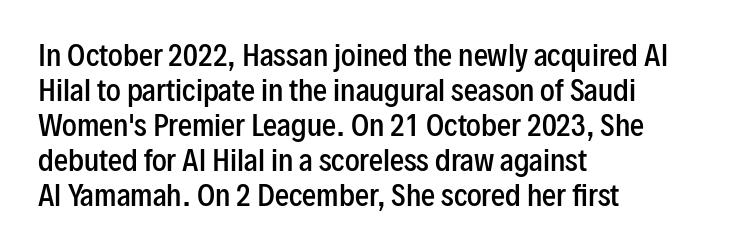
Q: Is the text bold? A: Semi-bold.
Q: Is the text italic (slanted)? A: No, it is upright.
Q: Is the typeface a serif or a sans-serif typeface? A: Sans-serif.
Q: Is the text underlined? A: No.
Q: How is the paragraph aligned? A: Left-aligned.
Q: Is the spacing between letters normal or unusually wide? A: Normal.
Q: Is the spacing between lines tight, normal or loose? A: Normal.
Q: Width (condensed, normal, or wide)? A: Condensed.
Q: Stroke contrast? A: Low.
Q: x-height? A: Medium.
Q: Monospaced? A: No.
